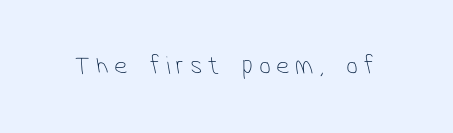
The image shows 26 px text type; set unusually wide letter spacing (+0.21 em), not underlined.
